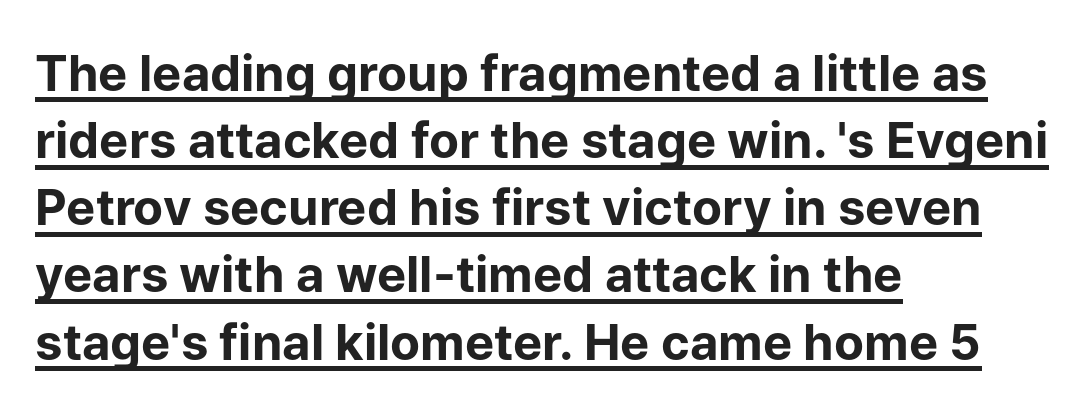
The image shows 49 px bold sans-serif type, upright; set left-aligned, normal line spacing (1.37x), normal letter spacing, underlined; low stroke contrast and a medium x-height.
